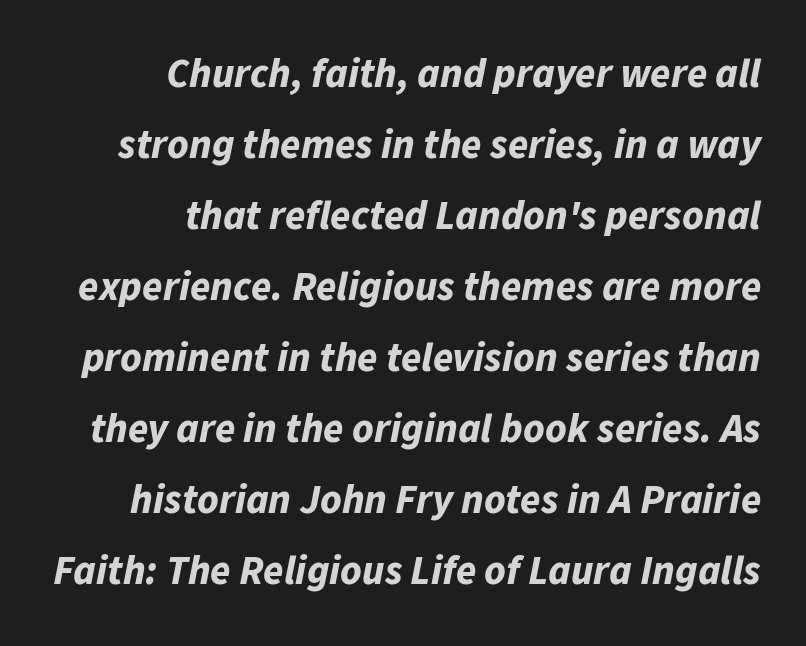
Q: Is the text bold? A: Yes.
Q: Is the text italic (slanted)? A: Yes, it leans right by about 11 degrees.
Q: Is the text underlined? A: No.
Q: How is the paragraph aligned? A: Right-aligned.
Q: Is the spacing between letters normal or unusually wide? A: Normal.
Q: Width (condensed, normal, or wide)? A: Normal.
Q: Stroke contrast? A: Low.
Q: x-height? A: Medium.
Q: Monospaced? A: No.
